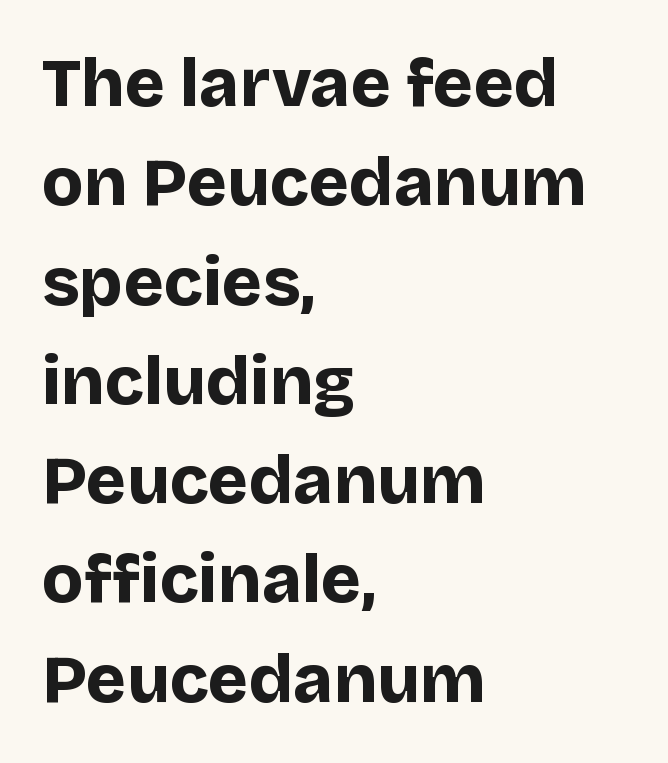
Q: Is the text bold? A: Yes.
Q: Is the text italic (slanted)? A: No, it is upright.
Q: Is the typeface a serif or a sans-serif typeface? A: Sans-serif.
Q: Is the text underlined? A: No.
Q: How is the paragraph aligned? A: Left-aligned.
Q: Is the spacing between letters normal or unusually wide? A: Normal.
Q: Is the spacing between lines tight, normal or loose? A: Normal.
Q: Width (condensed, normal, or wide)? A: Normal.
Q: Stroke contrast? A: Low.
Q: x-height? A: Large.
Q: Monospaced? A: No.
